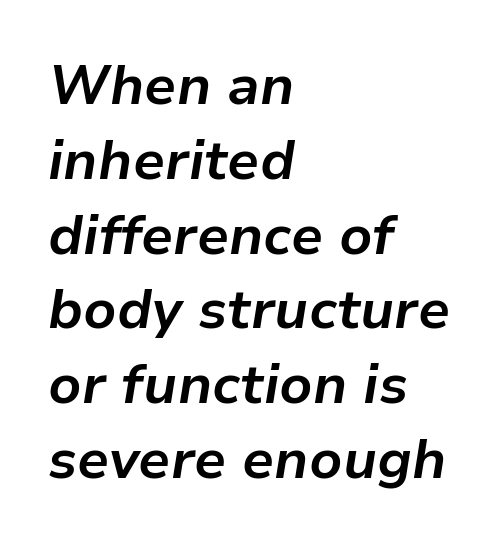
{"italic": "yes", "lean": "right", "slant_degrees": 9, "bold": "yes", "weight": "bold", "width": "normal", "stroke_contrast": "low", "x_height": "medium", "monospaced": "no", "underline": "no", "align": "left", "line_spacing": "normal", "line_spacing_ratio": 1.36, "letter_spacing": "normal", "letter_spacing_em": 0.0, "glyph_px": 55}
